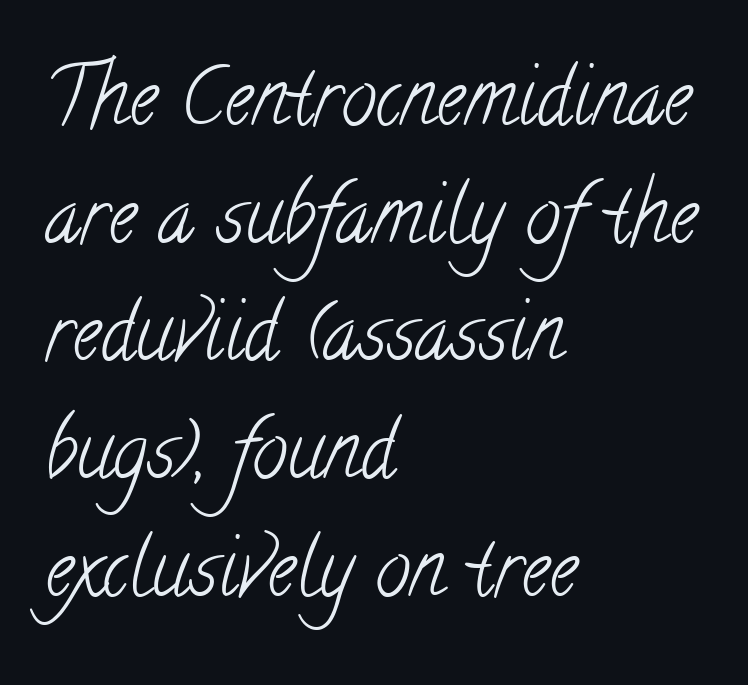
Spacing verdict: proportional, widths tailored to each character. Notice how descenders clear the ascenders below comfortably — that's standard leading. Nothing heavy about these letters — not bold at all. Spacing between characters is what you'd get straight out of the box. A classic flush-left, rag-right setting is used for this passage.
